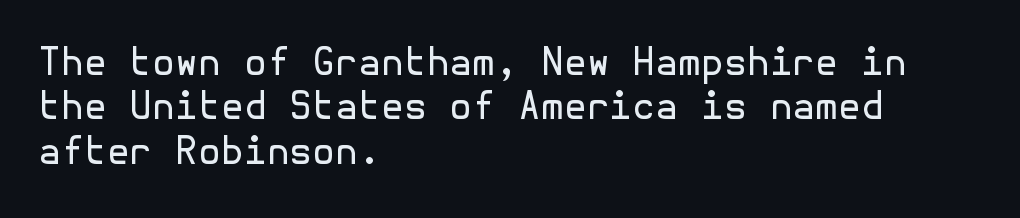
{"serif": "no", "italic": "no", "bold": "no", "weight": "regular", "width": "normal", "x_height": "medium", "underline": "no", "align": "left", "line_spacing_ratio": 1.2, "letter_spacing": "normal", "letter_spacing_em": 0.0, "glyph_px": 37}
